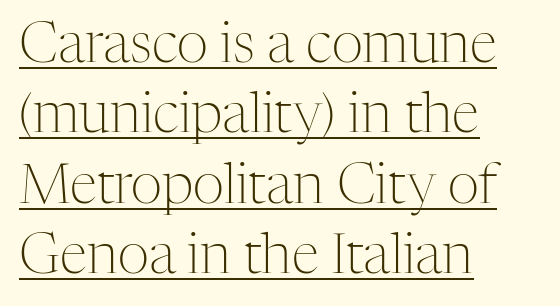
The image shows 55 px light serif type, upright; set left-aligned, normal line spacing (1.28x), normal letter spacing, underlined; medium stroke contrast and a medium x-height.
